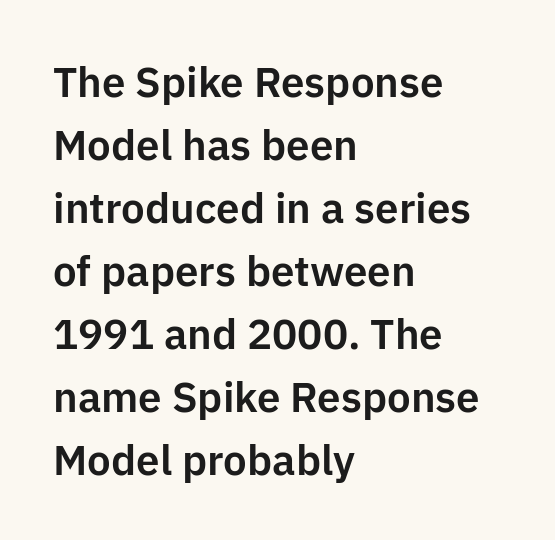
Q: Is the text italic (slanted)? A: No, it is upright.
Q: Is the typeface a serif or a sans-serif typeface? A: Sans-serif.
Q: Is the text underlined? A: No.
Q: How is the paragraph aligned? A: Left-aligned.
Q: Is the spacing between letters normal or unusually wide? A: Normal.
Q: Is the spacing between lines tight, normal or loose? A: Normal.
Q: Width (condensed, normal, or wide)? A: Normal.
Q: Stroke contrast? A: Low.
Q: x-height? A: Medium.
Q: Monospaced? A: No.
